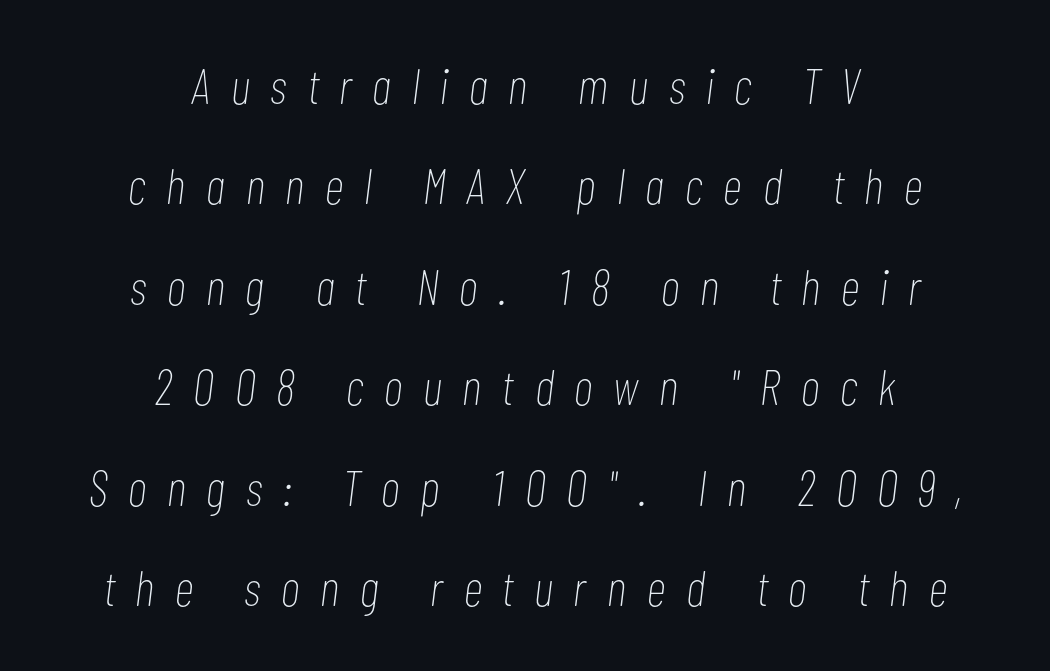
The image shows 50 px thin, condensed type, italic (leaning right); set centered, loose line spacing (2.01x), unusually wide letter spacing (+0.42 em), not underlined; low stroke contrast and a medium x-height.
